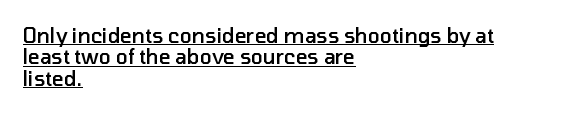
Q: Is the text bold? A: Semi-bold.
Q: Is the text italic (slanted)? A: No, it is upright.
Q: Is the text underlined? A: Yes.
Q: How is the paragraph aligned? A: Left-aligned.
Q: Is the spacing between letters normal or unusually wide? A: Normal.
Q: Is the spacing between lines tight, normal or loose? A: Tight.
